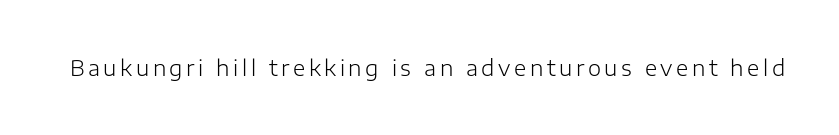
Nope, not italic — everything's standing straight. Weight: regular or lighter. This rendering features lettering with no underline.
